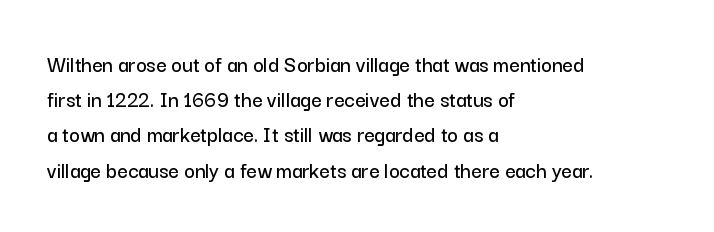
Q: Is the text italic (slanted)? A: No, it is upright.
Q: Is the text underlined? A: No.
Q: How is the paragraph aligned? A: Left-aligned.
Q: Is the spacing between letters normal or unusually wide? A: Normal.
Q: Is the spacing between lines tight, normal or loose? A: Normal.
